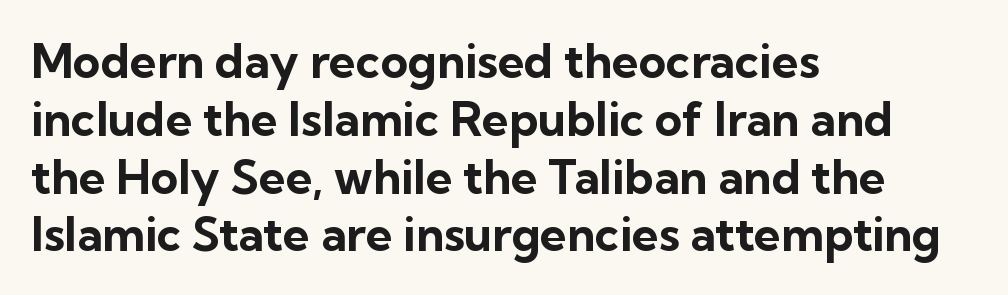
Q: Is the text bold? A: Yes.
Q: Is the text italic (slanted)? A: No, it is upright.
Q: Is the typeface a serif or a sans-serif typeface? A: Sans-serif.
Q: Is the text underlined? A: No.
Q: How is the paragraph aligned? A: Left-aligned.
Q: Is the spacing between letters normal or unusually wide? A: Normal.
Q: Width (condensed, normal, or wide)? A: Normal.
Q: Stroke contrast? A: Low.
Q: x-height? A: Medium.
Q: Monospaced? A: No.
